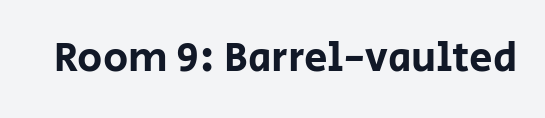
{"serif": "no", "italic": "no", "width": "normal", "stroke_contrast": "low", "x_height": "large", "monospaced": "no", "underline": "no", "letter_spacing": "normal", "letter_spacing_em": 0.0, "glyph_px": 42}
